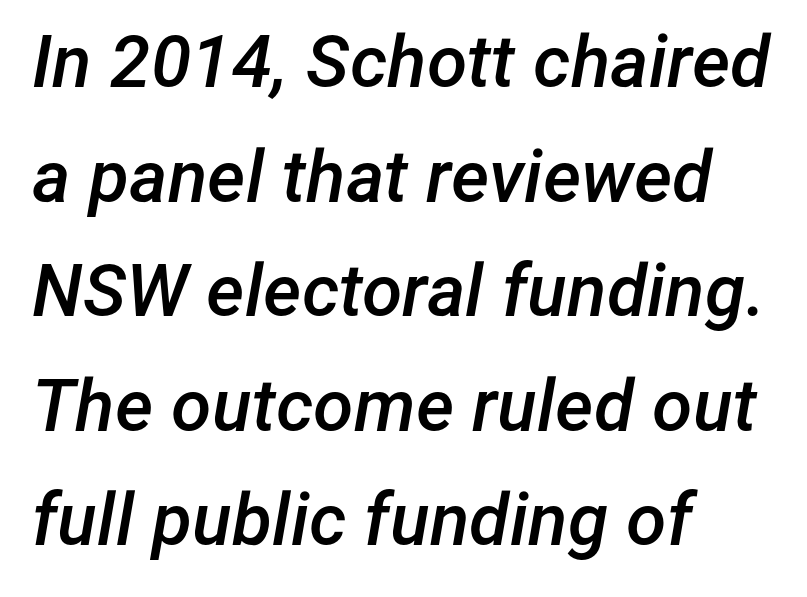
{"italic": "yes", "lean": "right", "slant_degrees": 12, "bold": "semi", "weight": "semibold", "width": "normal", "stroke_contrast": "low", "x_height": "medium", "monospaced": "no", "underline": "no", "align": "left", "line_spacing": "normal", "line_spacing_ratio": 1.57, "letter_spacing": "normal", "letter_spacing_em": 0.0, "glyph_px": 73}
